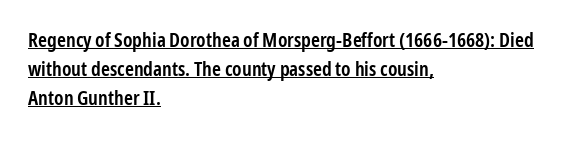
{"italic": "no", "bold": "semi", "underline": "yes", "align": "left", "line_spacing": "normal", "line_spacing_ratio": 1.44, "letter_spacing": "normal", "letter_spacing_em": 0.0, "glyph_px": 20}
